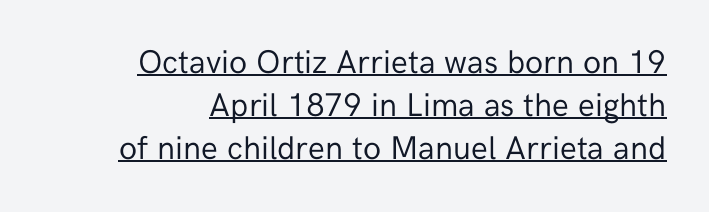
{"serif": "no", "italic": "no", "bold": "no", "weight": "regular", "width": "normal", "stroke_contrast": "low", "x_height": "medium", "monospaced": "no", "underline": "yes", "align": "right", "line_spacing": "normal", "line_spacing_ratio": 1.3, "letter_spacing": "normal", "letter_spacing_em": 0.0, "glyph_px": 33}
